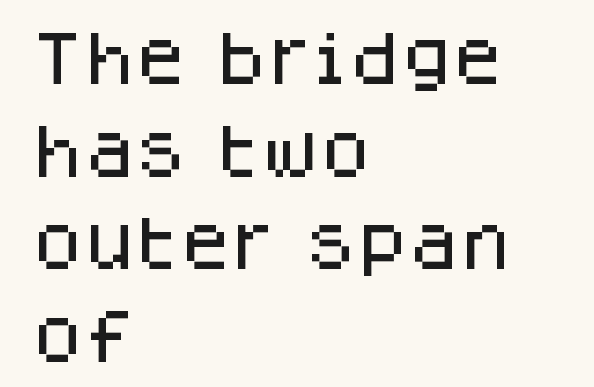
{"serif": "no", "italic": "no", "width": "normal", "stroke_contrast": "low", "x_height": "large", "monospaced": "no", "underline": "no", "align": "left", "line_spacing": "normal", "line_spacing_ratio": 1.57, "letter_spacing": "normal", "letter_spacing_em": 0.0, "glyph_px": 59}
